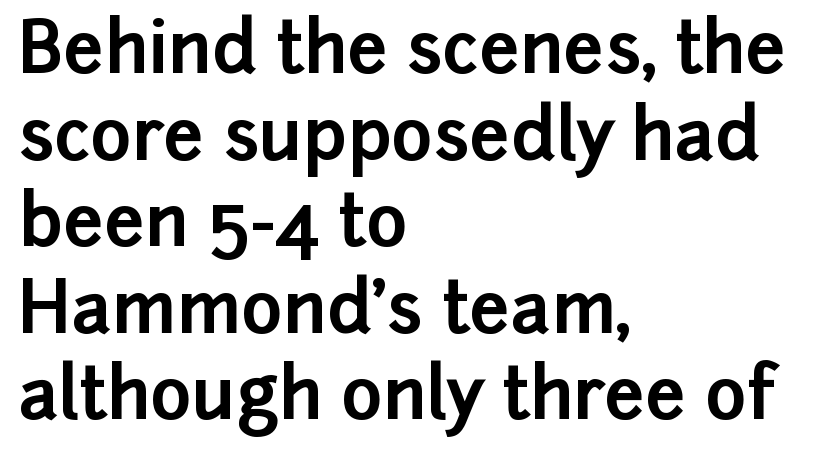
The image shows 71 px bold sans-serif type, upright; set left-aligned, line spacing 1.22x, normal letter spacing, not underlined; low stroke contrast and a medium x-height.
